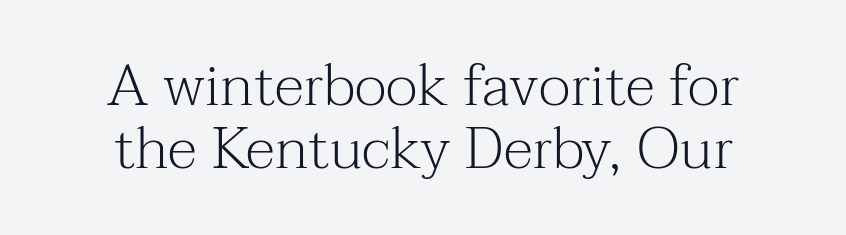
Q: Is the text bold? A: No.
Q: Is the text italic (slanted)? A: No, it is upright.
Q: Is the typeface a serif or a sans-serif typeface? A: Serif.
Q: Is the text underlined? A: No.
Q: How is the paragraph aligned? A: Centered.
Q: Is the spacing between letters normal or unusually wide? A: Normal.
Q: Is the spacing between lines tight, normal or loose? A: Tight.
Q: Width (condensed, normal, or wide)? A: Normal.
Q: Stroke contrast? A: Medium.
Q: x-height? A: Medium.
Q: Monospaced? A: No.
